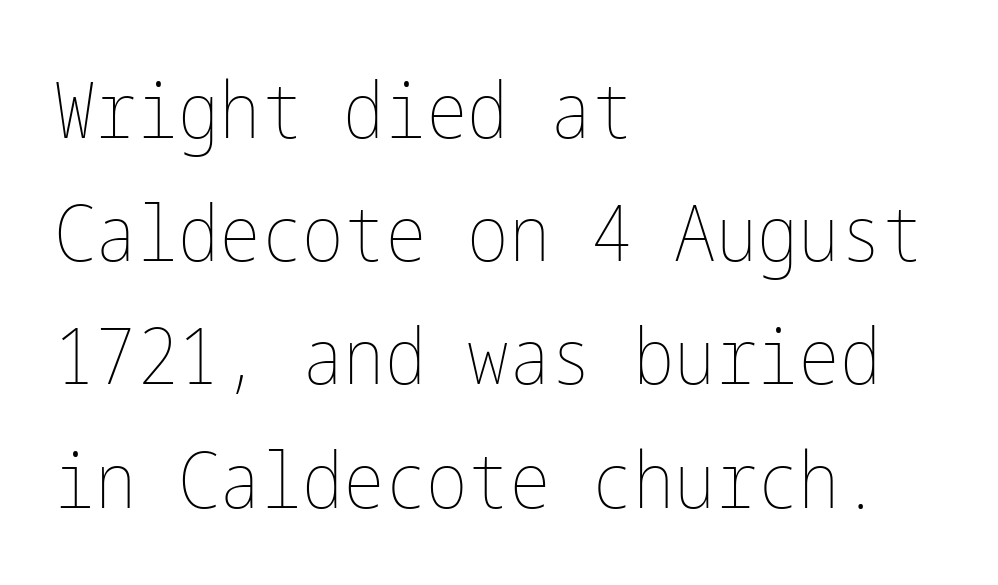
{"italic": "no", "bold": "no", "weight": "thin", "width": "condensed", "stroke_contrast": "low", "x_height": "medium", "underline": "no", "align": "left", "line_spacing": "normal", "line_spacing_ratio": 1.58, "letter_spacing": "normal", "letter_spacing_em": 0.0, "glyph_px": 78}
